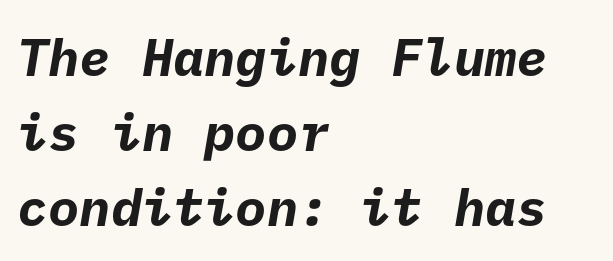
Q: Is the text bold? A: Yes.
Q: Is the typeface a serif or a sans-serif typeface? A: Sans-serif.
Q: Is the text underlined? A: No.
Q: How is the paragraph aligned? A: Left-aligned.
Q: Is the spacing between letters normal or unusually wide? A: Normal.
Q: Is the spacing between lines tight, normal or loose? A: Normal.
Q: Width (condensed, normal, or wide)? A: Normal.
Q: Stroke contrast? A: Low.
Q: x-height? A: Medium.
